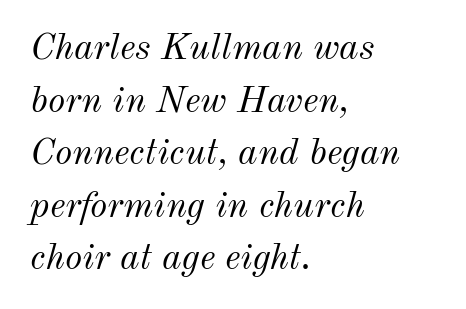
Think of a printed novel: that variable character pitch is what you see here. The rag falls on the right side of this text block. In terms of letterspacing, this is plain default setting. A quiet, ordinary-to-light weight characterises the typeface. Nobody drew a line under any word here. How would I describe the line gaps? Plain and ordinary.
